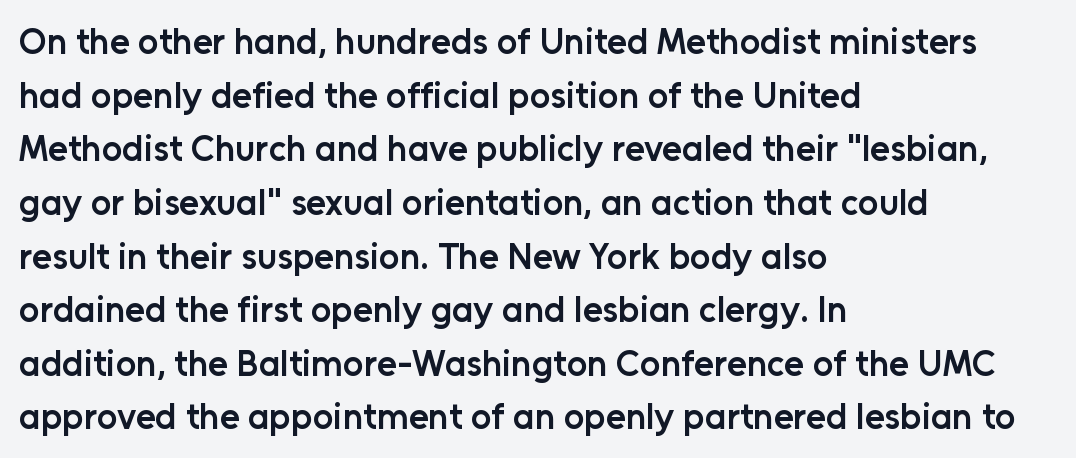
Q: Is the text bold? A: Semi-bold.
Q: Is the text italic (slanted)? A: No, it is upright.
Q: Is the typeface a serif or a sans-serif typeface? A: Sans-serif.
Q: Is the text underlined? A: No.
Q: How is the paragraph aligned? A: Left-aligned.
Q: Is the spacing between letters normal or unusually wide? A: Normal.
Q: Is the spacing between lines tight, normal or loose? A: Normal.
Q: Width (condensed, normal, or wide)? A: Normal.
Q: Stroke contrast? A: Low.
Q: x-height? A: Medium.
Q: Monospaced? A: No.
